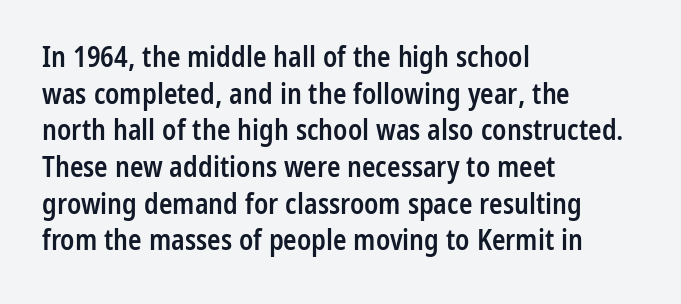
The image shows 28 px semibold, condensed sans-serif type, upright; set left-aligned, normal line spacing (1.31x), normal letter spacing, not underlined; low stroke contrast and a medium x-height.
